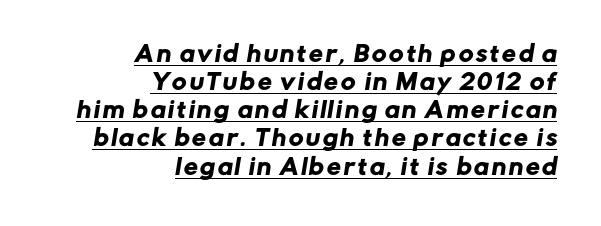
The image shows 22 px text type; set right-aligned, normal line spacing (1.28x), underlined.
